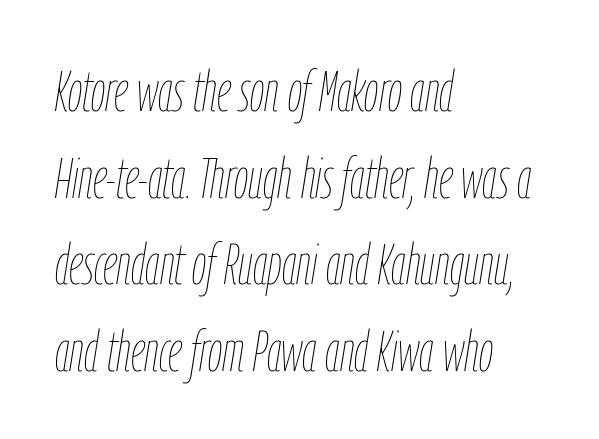
Q: Is the text bold? A: No.
Q: Is the text italic (slanted)? A: Yes, it leans right by about 9 degrees.
Q: Is the text underlined? A: No.
Q: How is the paragraph aligned? A: Left-aligned.
Q: Is the spacing between letters normal or unusually wide? A: Normal.
Q: Is the spacing between lines tight, normal or loose? A: Normal.
Q: Width (condensed, normal, or wide)? A: Condensed.
Q: Stroke contrast? A: Low.
Q: x-height? A: Medium.
Q: Monospaced? A: No.
